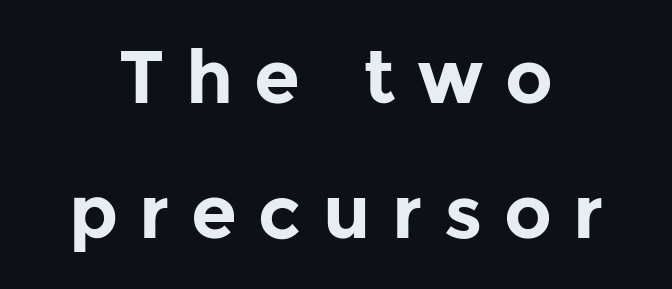
{"serif": "no", "italic": "no", "bold": "yes", "weight": "bold", "width": "normal", "stroke_contrast": "low", "x_height": "medium", "monospaced": "no", "underline": "no", "align": "center", "line_spacing_ratio": 1.83, "letter_spacing": "wide", "letter_spacing_em": 0.29, "glyph_px": 74}
